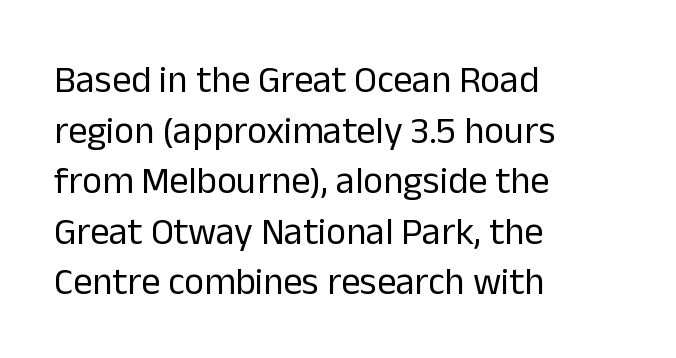
The image shows 38 px regular-weight sans-serif type, upright; set left-aligned, normal line spacing (1.33x), normal letter spacing, not underlined; low stroke contrast and a medium x-height.
